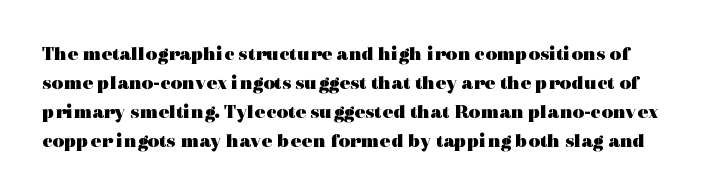
The image shows 20 px bold type, upright; set normal line spacing (1.45x), normal letter spacing, not underlined.
